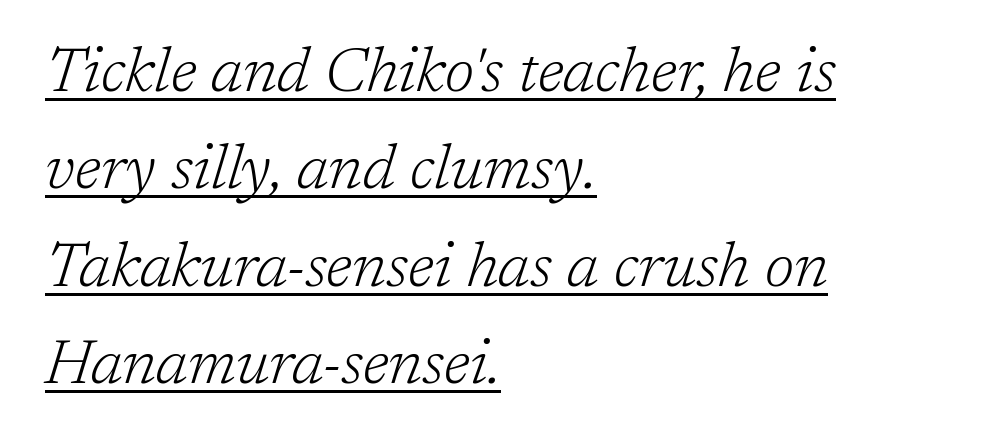
Do the characters align in a grid? No, the font is proportional. Has an underline been added? It has. Visually the block forms a straight wall on the left and a jagged coastline on the right. The font sits on the lighter half of the weight spectrum, regular included. This is serif lettering, the kind often seen in printed books.
